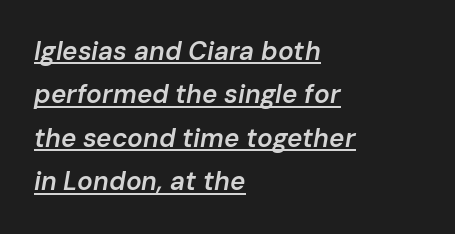
Q: Is the text bold? A: Semi-bold.
Q: Is the text italic (slanted)? A: Yes, it leans right by about 10 degrees.
Q: Is the text underlined? A: Yes.
Q: How is the paragraph aligned? A: Left-aligned.
Q: Is the spacing between letters normal or unusually wide? A: Normal.
Q: Is the spacing between lines tight, normal or loose? A: Normal.
